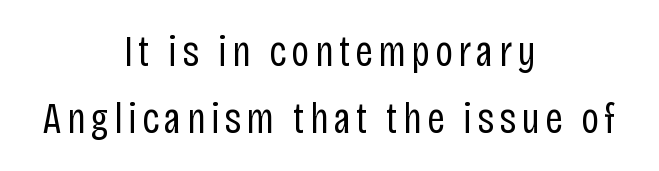
{"serif": "no", "italic": "no", "bold": "no", "weight": "regular", "width": "condensed", "stroke_contrast": "low", "x_height": "large", "monospaced": "no", "underline": "no", "align": "center", "line_spacing": "normal", "line_spacing_ratio": 1.53, "glyph_px": 44}
